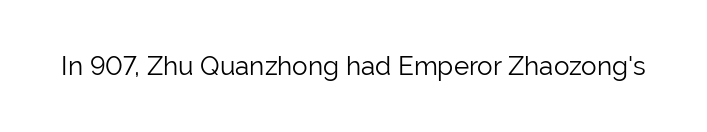
{"italic": "no", "bold": "no", "underline": "no", "letter_spacing": "normal", "letter_spacing_em": 0.0, "glyph_px": 26}
